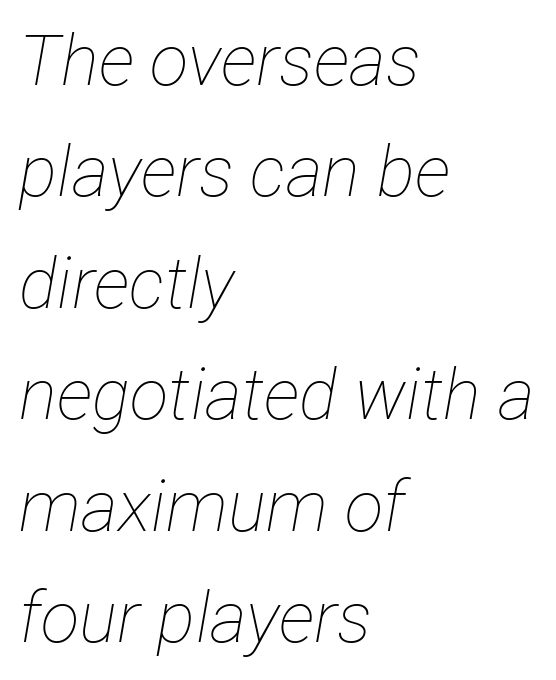
Regarding leading, the lines here are spaced in the standard way. Bare-footed words on every line. The gaps between neighbouring characters are ordinary and unremarkable. The typeface has the unassuming heft of standard copy or less.
